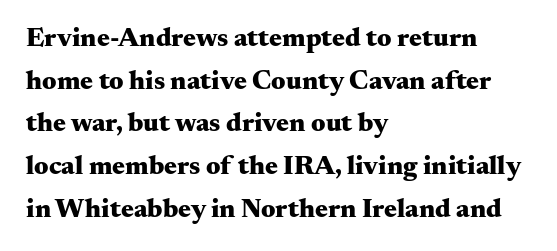
Typesetter's note: full bold, strokes at maximum text heaviness. Compared with typical paragraphs, the rows here are spaced about the same. Layout note: lines flush left. The passage shown is not underscored anywhere.
